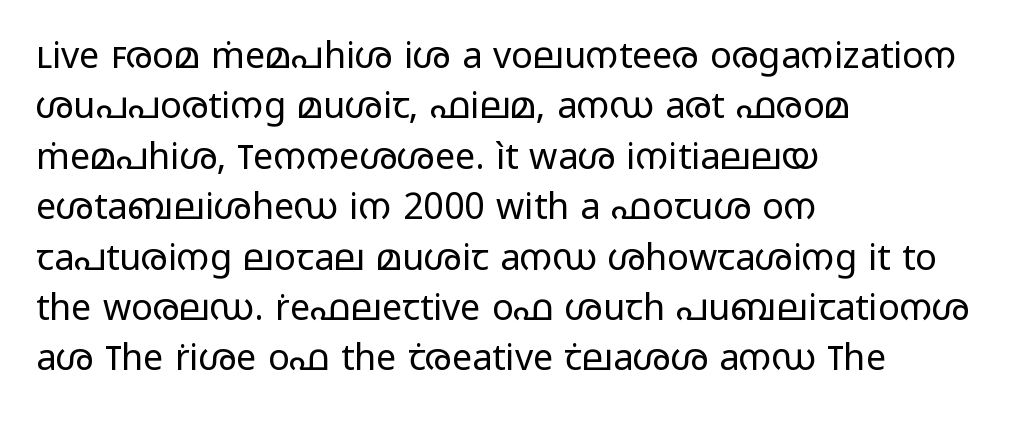
{"serif": "no", "italic": "no", "bold": "no", "weight": "regular", "width": "wide", "stroke_contrast": "low", "x_height": "medium", "monospaced": "no", "underline": "no", "align": "left", "line_spacing": "normal", "line_spacing_ratio": 1.4, "letter_spacing": "normal", "letter_spacing_em": 0.0, "glyph_px": 36}
